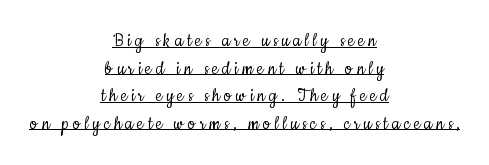
Q: Is the text bold? A: No.
Q: Is the text italic (slanted)? A: Yes.
Q: Is the text underlined? A: Yes.
Q: How is the paragraph aligned? A: Centered.
Q: Is the spacing between lines tight, normal or loose? A: Normal.
